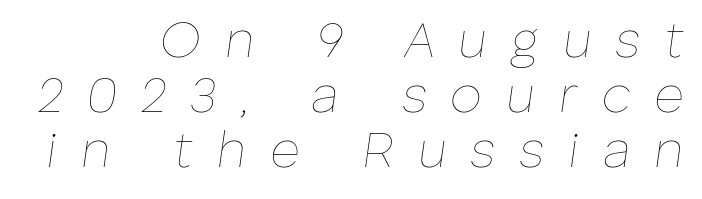
The image shows 51 px thin type, italic (leaning right); set right-aligned, tight line spacing (1.08x), unusually wide letter spacing (+0.47 em), not underlined; low stroke contrast and a medium x-height.
